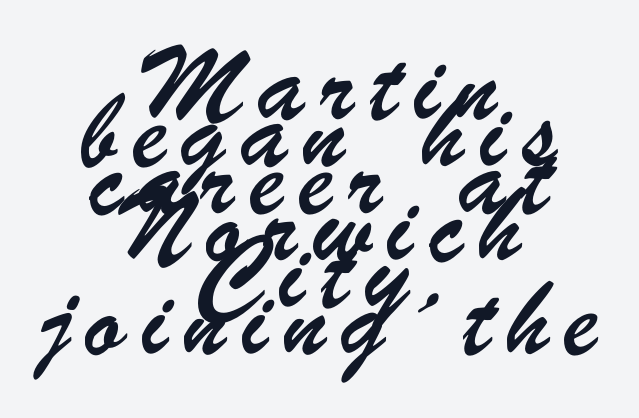
Bare-footed words on every line. Letter spacing: wide. The passage shown is typed in a proportional face where columns would drift. Examine the stroke ends and you'll find no serifs. The passage is arranged like a title page — every line centered.
